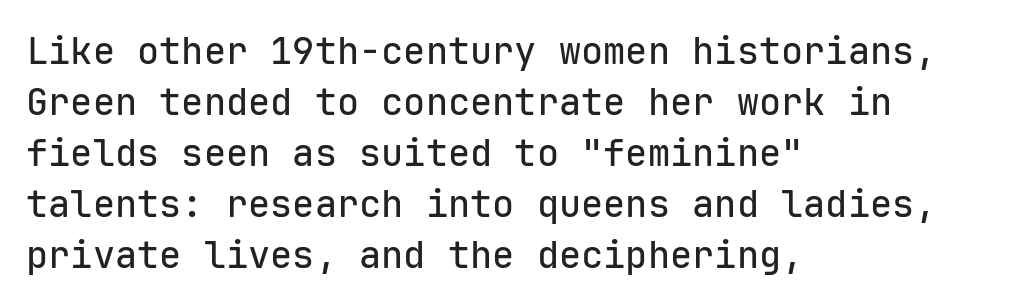
{"serif": "no", "italic": "no", "width": "normal", "stroke_contrast": "low", "x_height": "medium", "monospaced": "yes", "underline": "no", "align": "left", "line_spacing": "normal", "line_spacing_ratio": 1.38, "letter_spacing": "normal", "letter_spacing_em": 0.0, "glyph_px": 37}
